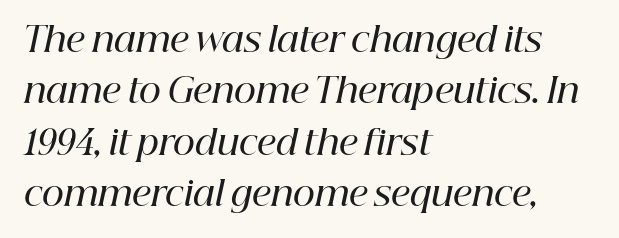
{"serif": "yes", "italic": "yes", "lean": "right", "slant_degrees": 12, "bold": "semi", "weight": "semibold", "width": "normal", "stroke_contrast": "high", "x_height": "medium", "monospaced": "no", "underline": "no", "align": "left", "line_spacing": "normal", "line_spacing_ratio": 1.51, "letter_spacing": "normal", "letter_spacing_em": 0.0, "glyph_px": 34}
